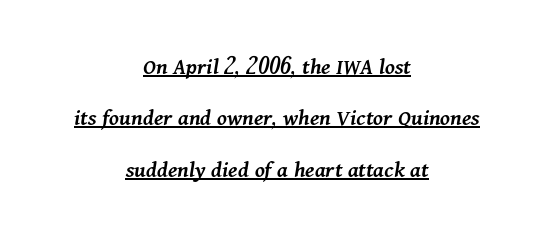
The face used here appears with an underline applied. A student would call this center alignment; a typographer would say set centered. These lines were composed using italics. The face used here is rendered with its standard letterfit.
